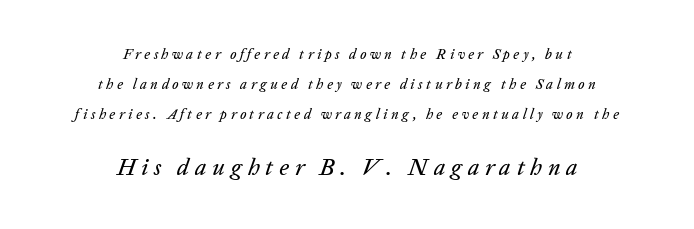
{"italic": "yes", "lean": "right", "slant_degrees": 20, "underline": "no", "align": "center", "line_spacing": "loose", "line_spacing_ratio": 2.15, "letter_spacing": "wide", "letter_spacing_em": 0.25, "larger_block": "second", "size_ratio": 1.64, "glyph_px": 23}
